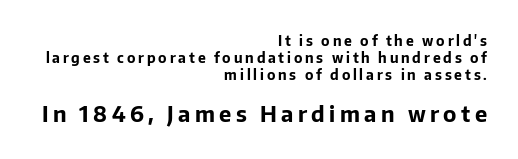
The space directly below the letters is spotless. Honestly, the letter spacing is so wide it's the main thing you notice. Heft: maximum for text — a bold. This rendering uses right alignment, leaving the left contour irregular. Here the second block reads like a headline and the first like body copy. Is there any slant? The stems are plumb.
